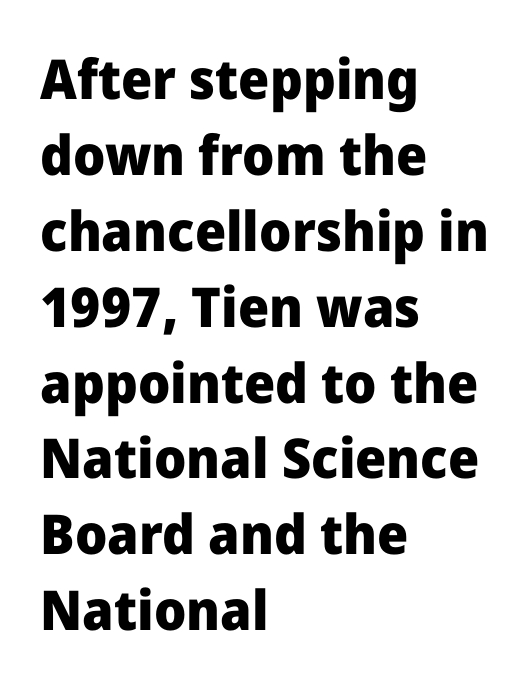
{"serif": "no", "italic": "no", "bold": "yes", "weight": "heavy", "width": "normal", "stroke_contrast": "low", "x_height": "medium", "monospaced": "no", "underline": "no", "align": "left", "line_spacing": "normal", "line_spacing_ratio": 1.38, "letter_spacing": "normal", "letter_spacing_em": 0.0, "glyph_px": 55}
